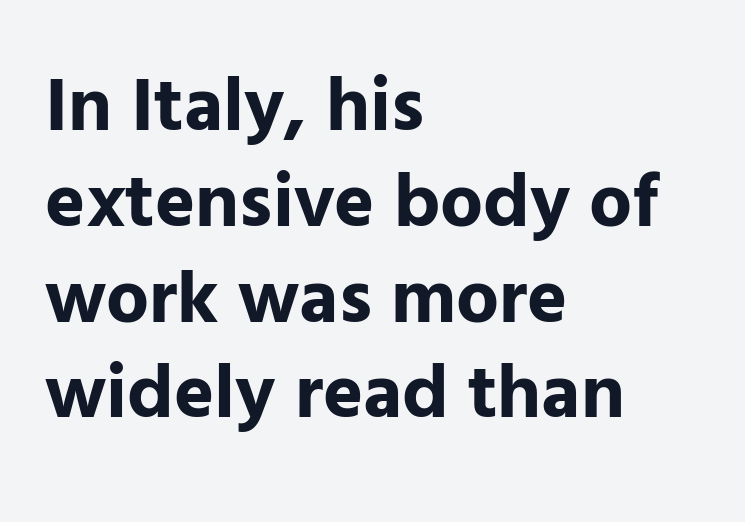
The image shows 76 px bold sans-serif type, upright; set left-aligned, normal line spacing (1.26x), normal letter spacing, not underlined; low stroke contrast and a medium x-height.
